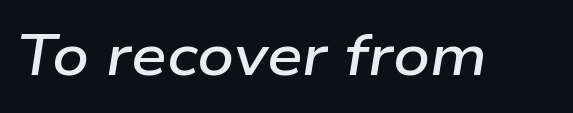
The image shows 57 px semibold, wide type, italic (leaning right); set normal letter spacing, not underlined; low stroke contrast and a medium x-height.
